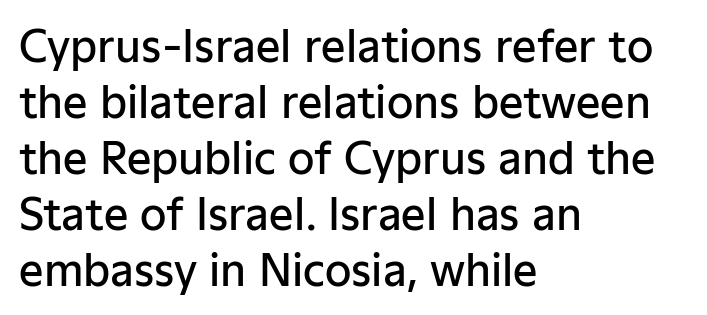
Q: Is the text bold? A: Semi-bold.
Q: Is the text italic (slanted)? A: No, it is upright.
Q: Is the typeface a serif or a sans-serif typeface? A: Sans-serif.
Q: Is the text underlined? A: No.
Q: How is the paragraph aligned? A: Left-aligned.
Q: Is the spacing between letters normal or unusually wide? A: Normal.
Q: Is the spacing between lines tight, normal or loose? A: Normal.
Q: Width (condensed, normal, or wide)? A: Normal.
Q: Stroke contrast? A: Low.
Q: x-height? A: Medium.
Q: Monospaced? A: No.
